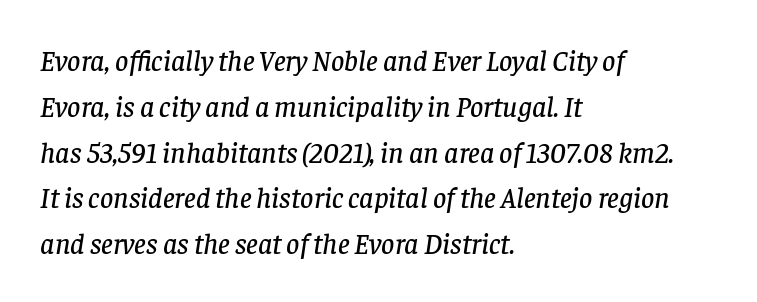
Note the varied advance widths — an 'i' is clearly narrower than an 'm'. Quick note: interline space is typical. Descenders hang freely into open space. The designer went with a serif here, giving each stem small feet.
